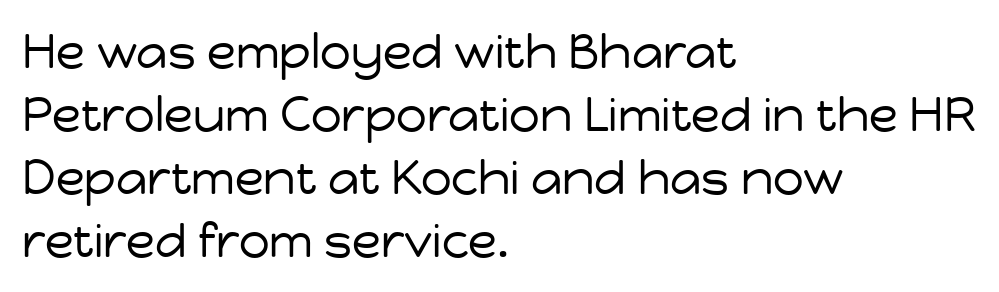
{"serif": "no", "italic": "no", "bold": "no", "weight": "regular", "width": "normal", "stroke_contrast": "low", "x_height": "medium", "monospaced": "no", "underline": "no", "align": "left", "line_spacing": "normal", "line_spacing_ratio": 1.31, "letter_spacing": "normal", "letter_spacing_em": 0.0, "glyph_px": 48}
